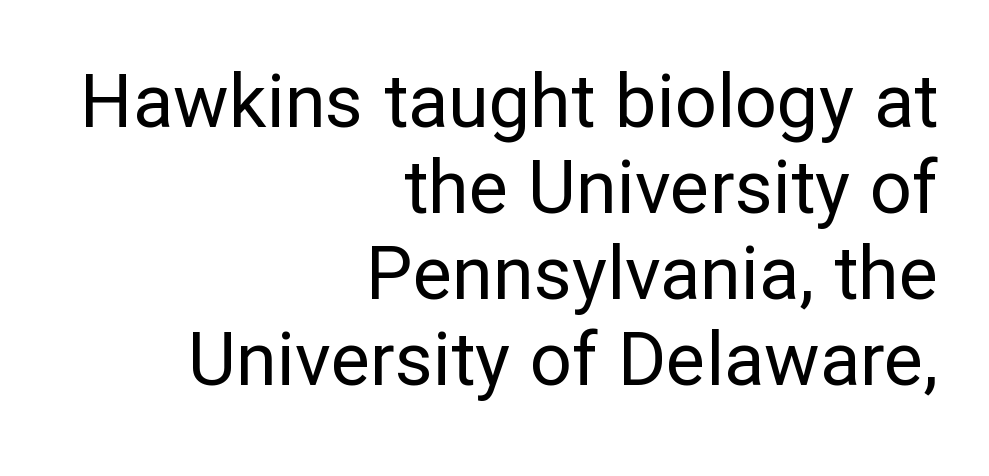
Q: Is the text bold? A: No.
Q: Is the text italic (slanted)? A: No, it is upright.
Q: Is the typeface a serif or a sans-serif typeface? A: Sans-serif.
Q: Is the text underlined? A: No.
Q: How is the paragraph aligned? A: Right-aligned.
Q: Is the spacing between letters normal or unusually wide? A: Normal.
Q: Width (condensed, normal, or wide)? A: Normal.
Q: Stroke contrast? A: Low.
Q: x-height? A: Medium.
Q: Monospaced? A: No.
